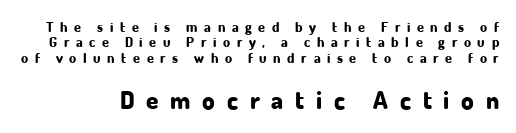
Character size in the trailing block exceeds that of the leading block. Does the weight exceed regular? Yes, all the way to bold. Cramped leading. If you drew a line through each stem, it would be perfectly vertical. The letters are spread apart with noticeably loose tracking.
